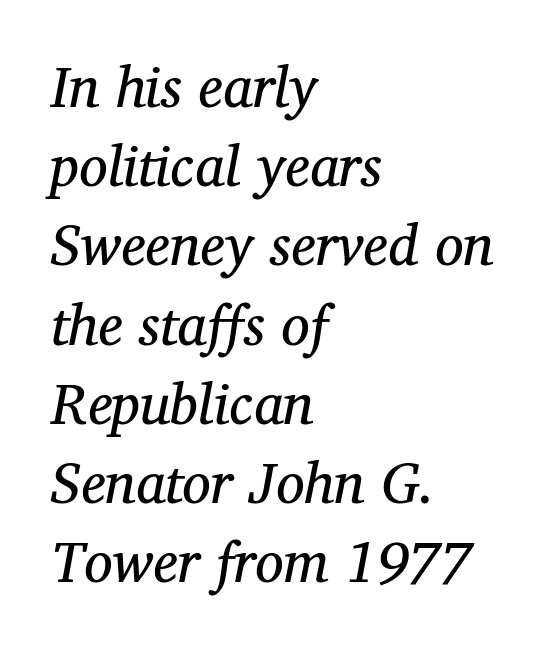
Stroke thickness stays within the range of a standard reading face or lighter. These lines were composed using italics. Classification — serif. This rendering uses left alignment, leaving the right contour irregular. The strip under each line holds only bare page.
